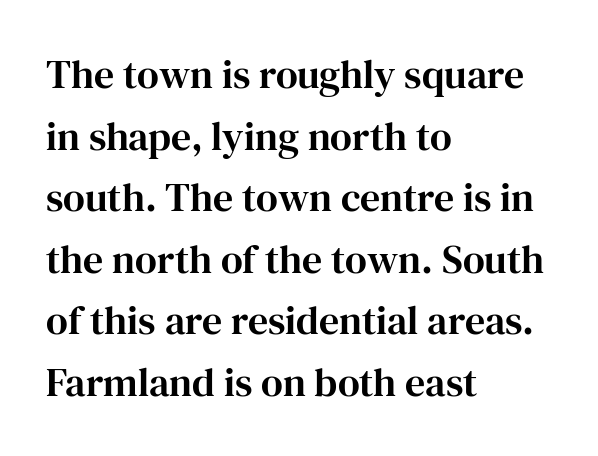
The image shows 40 px serif type, upright; set left-aligned, normal line spacing (1.54x), normal letter spacing, not underlined; high stroke contrast and a medium x-height.
